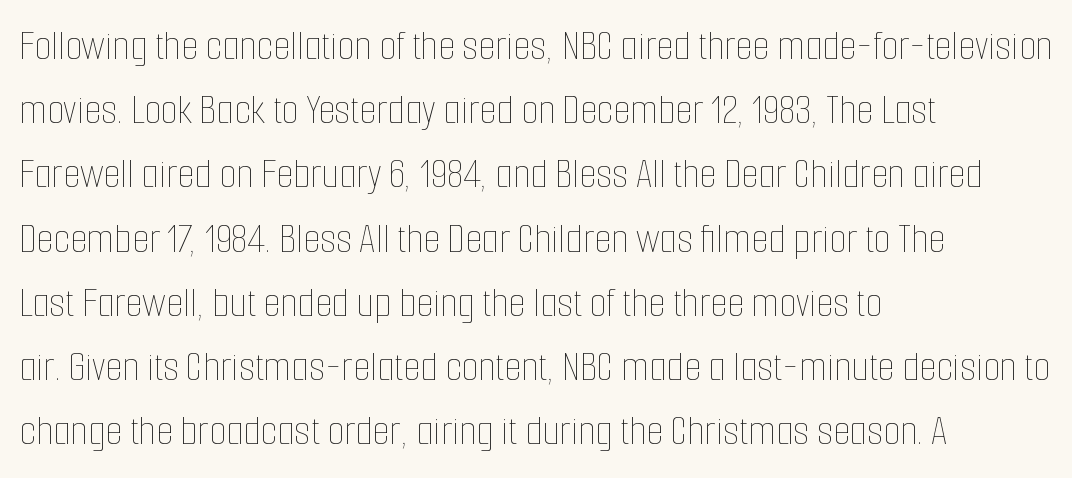
The image shows 44 px thin, condensed type, upright; set left-aligned, normal line spacing (1.46x), normal letter spacing, not underlined; low stroke contrast and a medium x-height.
